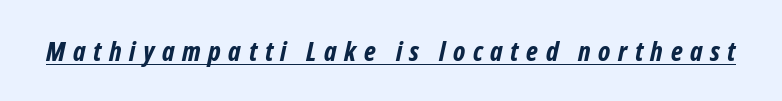
This is underlined copy, the kind a proofreader might mark for attention. Every letter is thick-stroked: bold, no question. The letterforms stand isolated, each surrounded by extra space.
